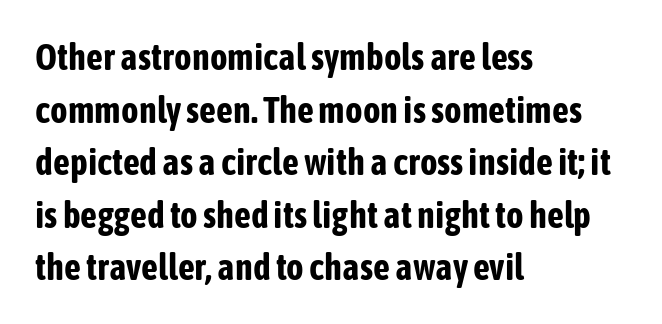
Q: Is the text bold? A: Yes.
Q: Is the text italic (slanted)? A: No, it is upright.
Q: Is the typeface a serif or a sans-serif typeface? A: Sans-serif.
Q: Is the text underlined? A: No.
Q: How is the paragraph aligned? A: Left-aligned.
Q: Is the spacing between letters normal or unusually wide? A: Normal.
Q: Is the spacing between lines tight, normal or loose? A: Normal.
Q: Width (condensed, normal, or wide)? A: Condensed.
Q: Stroke contrast? A: Low.
Q: x-height? A: Medium.
Q: Monospaced? A: No.
